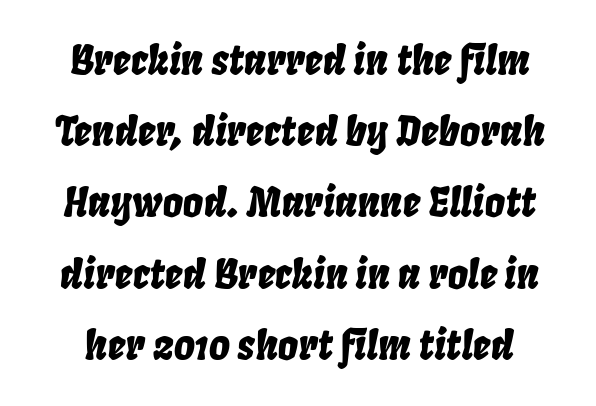
Glyph-to-glyph distance matches everyday printed text. Descenders are the only things crossing below the line. Emphasis-style slanted type is in use. Think of a printed novel: that variable character pitch is what you see here.
